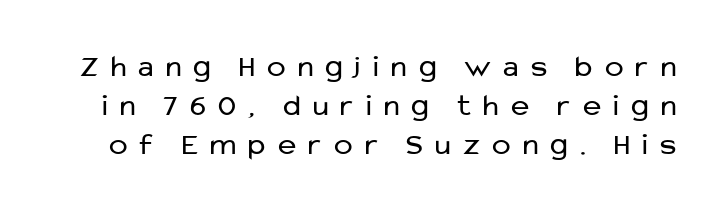
{"serif": "no", "italic": "no", "bold": "no", "weight": "regular", "width": "normal", "stroke_contrast": "low", "x_height": "medium", "monospaced": "no", "underline": "no", "line_spacing": "normal", "line_spacing_ratio": 1.26, "letter_spacing": "wide", "letter_spacing_em": 0.4, "glyph_px": 31}
